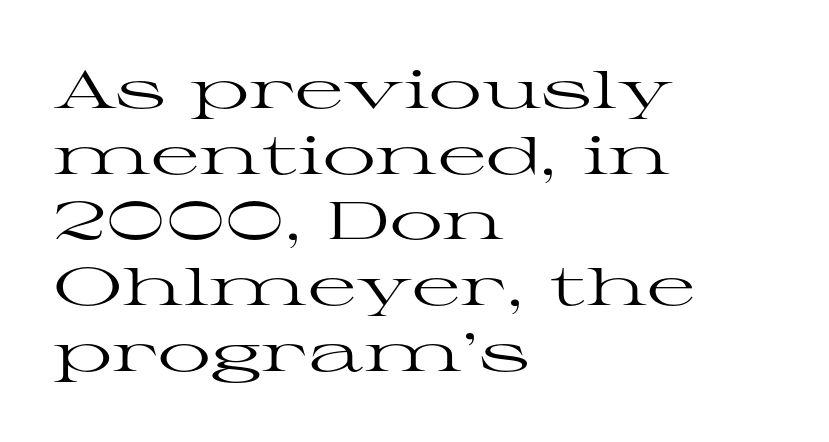
{"serif": "yes", "italic": "no", "bold": "no", "weight": "regular", "width": "wide", "stroke_contrast": "high", "x_height": "medium", "monospaced": "no", "underline": "no", "align": "left", "line_spacing_ratio": 1.24, "letter_spacing": "normal", "letter_spacing_em": 0.0, "glyph_px": 53}
